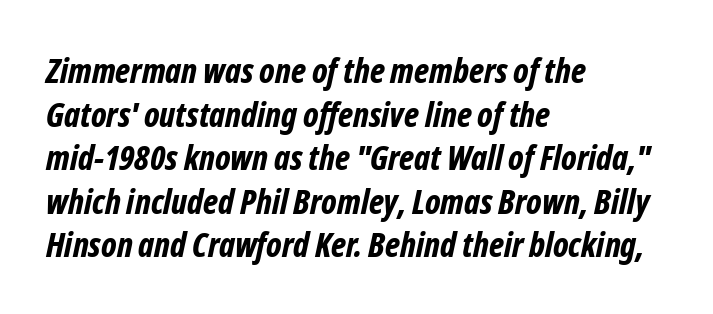
Q: Is the text bold? A: Yes.
Q: Is the text italic (slanted)? A: Yes, it leans right by about 12 degrees.
Q: Is the text underlined? A: No.
Q: How is the paragraph aligned? A: Left-aligned.
Q: Is the spacing between letters normal or unusually wide? A: Normal.
Q: Is the spacing between lines tight, normal or loose? A: Normal.
Q: Width (condensed, normal, or wide)? A: Condensed.
Q: Stroke contrast? A: Low.
Q: x-height? A: Medium.
Q: Monospaced? A: No.
